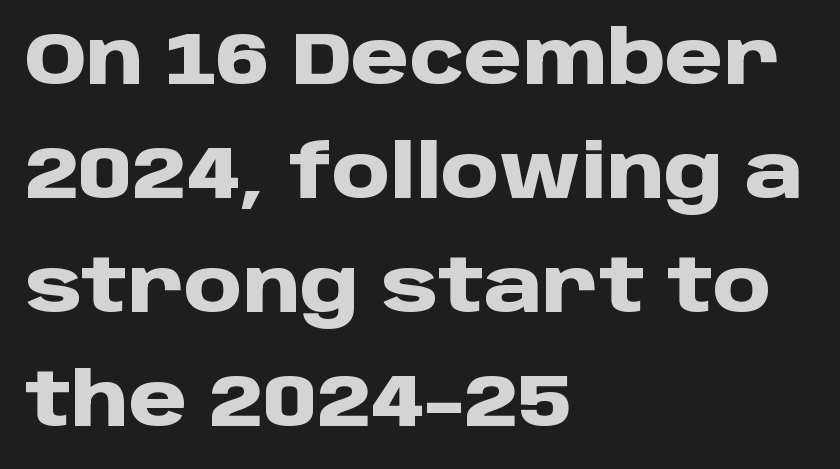
Q: Is the text bold? A: Yes.
Q: Is the text italic (slanted)? A: No, it is upright.
Q: Is the typeface a serif or a sans-serif typeface? A: Sans-serif.
Q: Is the text underlined? A: No.
Q: How is the paragraph aligned? A: Left-aligned.
Q: Is the spacing between letters normal or unusually wide? A: Normal.
Q: Is the spacing between lines tight, normal or loose? A: Normal.
Q: Width (condensed, normal, or wide)? A: Normal.
Q: Stroke contrast? A: Low.
Q: x-height? A: Large.
Q: Monospaced? A: No.
